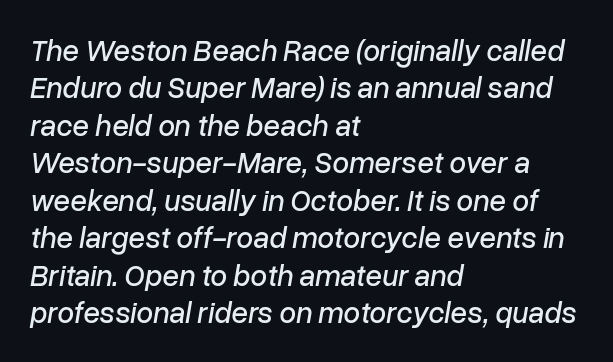
{"italic": "yes", "lean": "right", "slant_degrees": 10, "width": "normal", "stroke_contrast": "low", "x_height": "medium", "monospaced": "no", "underline": "no", "align": "left", "line_spacing": "normal", "line_spacing_ratio": 1.25, "letter_spacing": "normal", "letter_spacing_em": 0.0, "glyph_px": 30}
